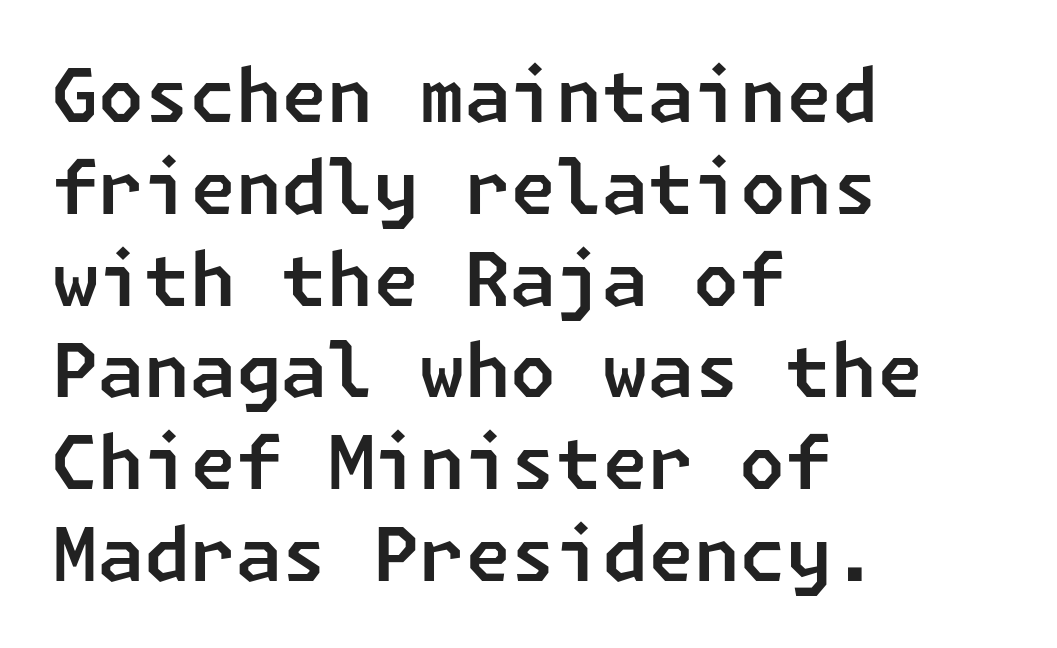
The image shows 74 px sans-serif type; set left-aligned, line spacing 1.24x, normal letter spacing, not underlined; low stroke contrast and a medium x-height.
